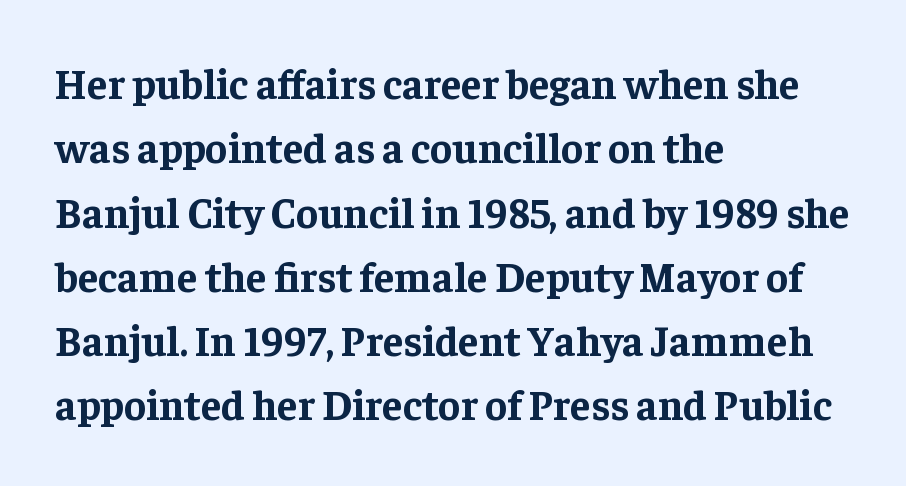
Q: Is the text bold? A: Yes.
Q: Is the text italic (slanted)? A: No, it is upright.
Q: Is the typeface a serif or a sans-serif typeface? A: Serif.
Q: Is the text underlined? A: No.
Q: How is the paragraph aligned? A: Left-aligned.
Q: Is the spacing between letters normal or unusually wide? A: Normal.
Q: Is the spacing between lines tight, normal or loose? A: Normal.
Q: Width (condensed, normal, or wide)? A: Normal.
Q: Stroke contrast? A: Low.
Q: x-height? A: Medium.
Q: Monospaced? A: No.
